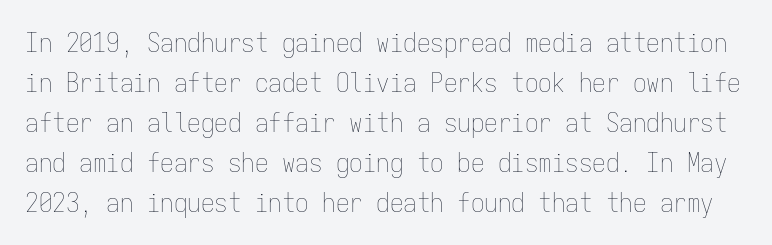
{"italic": "no", "bold": "no", "underline": "no", "line_spacing": "normal", "line_spacing_ratio": 1.48, "letter_spacing": "normal", "letter_spacing_em": 0.0, "glyph_px": 27}
